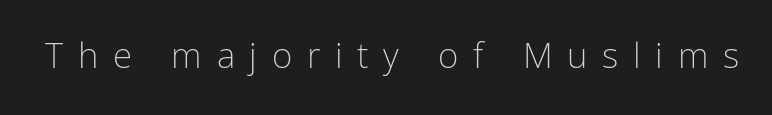
{"serif": "no", "italic": "no", "bold": "no", "weight": "light", "width": "condensed", "stroke_contrast": "low", "x_height": "medium", "monospaced": "no", "underline": "no", "letter_spacing": "wide", "letter_spacing_em": 0.42, "glyph_px": 35}
